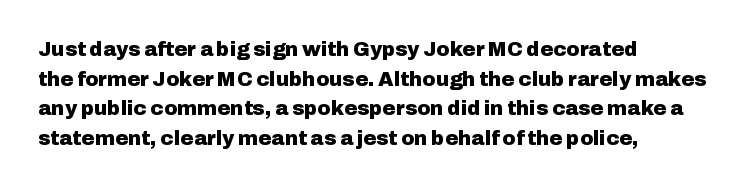
The rendering uses a bold face; every stroke is thick and dark. Compared with a centered layout, this one pins lines to the left instead. Underline: absent. In terms of letterspacing, this is plain default setting. Italic: no, the glyphs are upright roman. How would I describe the line gaps? Plain and ordinary.
